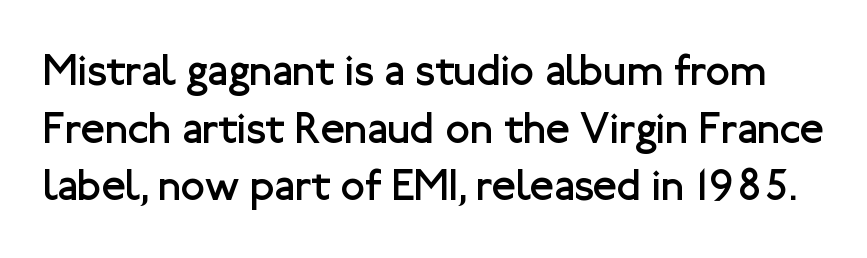
{"serif": "no", "italic": "no", "bold": "no", "weight": "regular", "width": "normal", "stroke_contrast": "low", "x_height": "medium", "monospaced": "no", "underline": "no", "line_spacing": "normal", "line_spacing_ratio": 1.31, "letter_spacing": "normal", "letter_spacing_em": 0.0, "glyph_px": 44}
